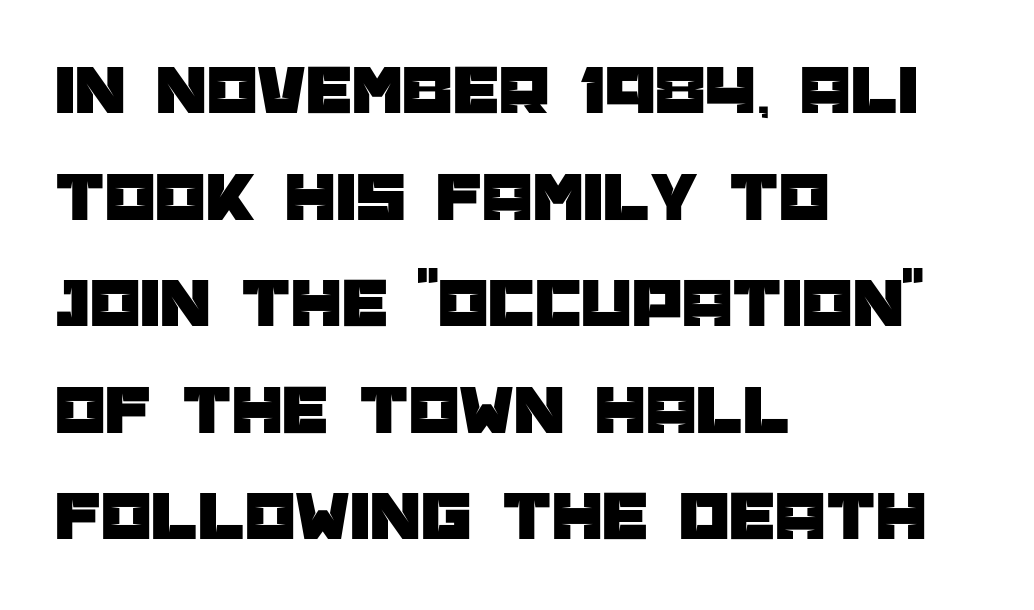
Leftover space on each line is placed entirely after the last word. Spacing verdict: proportional, widths tailored to each character. The letters stand upright; this is a roman face. Does the leading feel generous? No, just average. Letter spacing: default.
